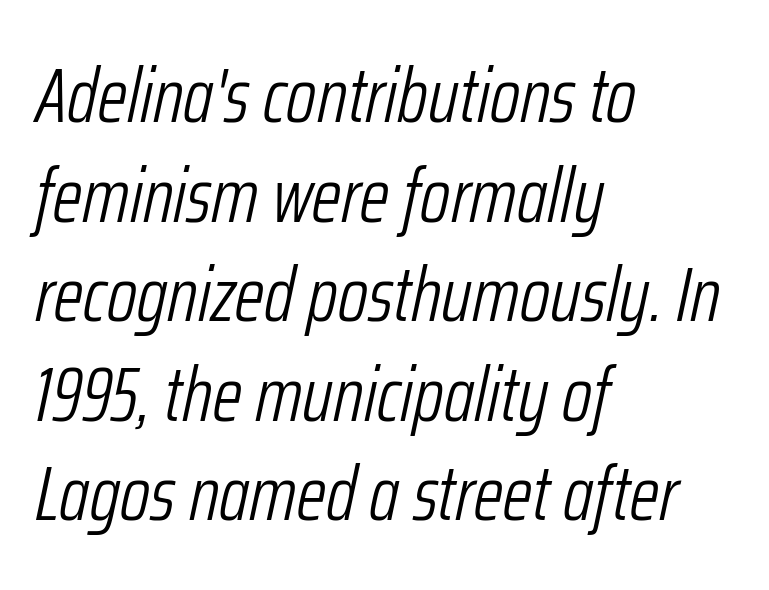
{"italic": "yes", "lean": "right", "slant_degrees": 12, "bold": "no", "weight": "light", "width": "condensed", "stroke_contrast": "low", "x_height": "medium", "monospaced": "no", "underline": "no", "align": "left", "line_spacing": "normal", "line_spacing_ratio": 1.31, "letter_spacing": "normal", "letter_spacing_em": 0.0, "glyph_px": 76}
